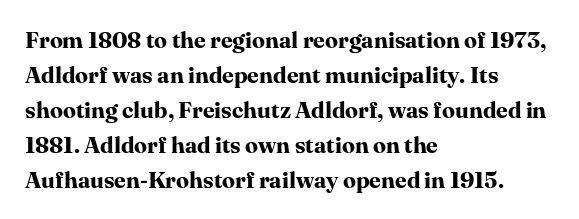
{"italic": "no", "bold": "yes", "underline": "no", "align": "left", "line_spacing": "normal", "line_spacing_ratio": 1.52, "letter_spacing": "normal", "letter_spacing_em": 0.0, "glyph_px": 23}
